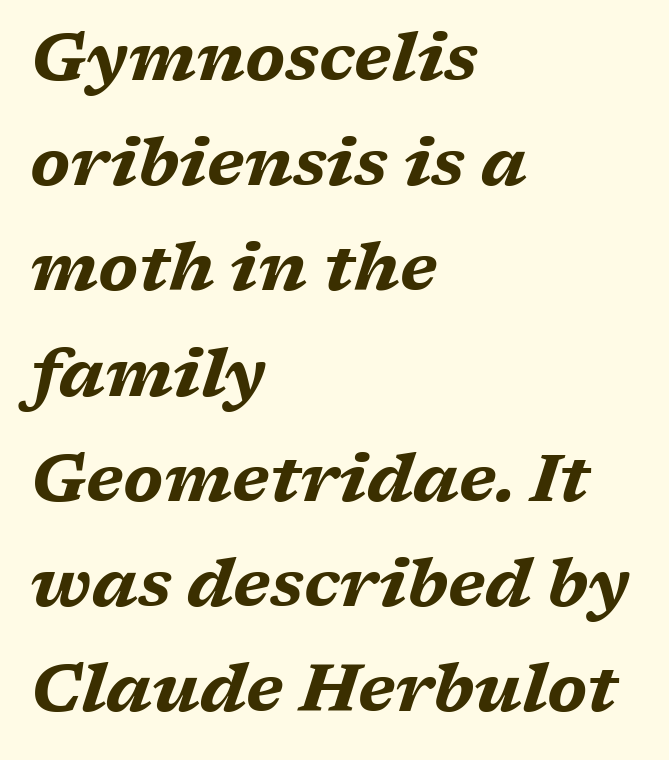
Q: Is the text bold? A: Yes.
Q: Is the text italic (slanted)? A: Yes, it leans right by about 17 degrees.
Q: Is the text underlined? A: No.
Q: How is the paragraph aligned? A: Left-aligned.
Q: Is the spacing between letters normal or unusually wide? A: Normal.
Q: Is the spacing between lines tight, normal or loose? A: Normal.
Q: Width (condensed, normal, or wide)? A: Wide.
Q: Stroke contrast? A: Medium.
Q: x-height? A: Medium.
Q: Monospaced? A: No.
